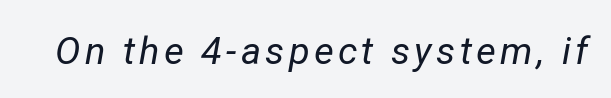
{"italic": "yes", "lean": "right", "slant_degrees": 12, "bold": "no", "weight": "regular", "width": "normal", "stroke_contrast": "low", "x_height": "medium", "monospaced": "no", "underline": "no", "glyph_px": 38}
